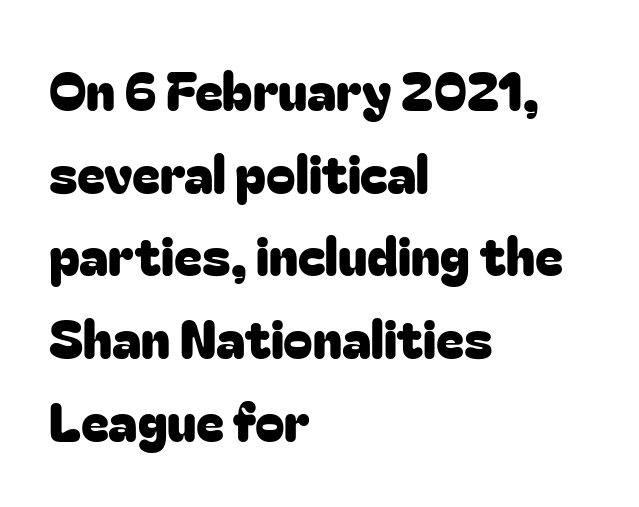
The image shows 53 px sans-serif type, upright; set left-aligned, normal line spacing (1.56x), normal letter spacing, not underlined; low stroke contrast and a medium x-height.
